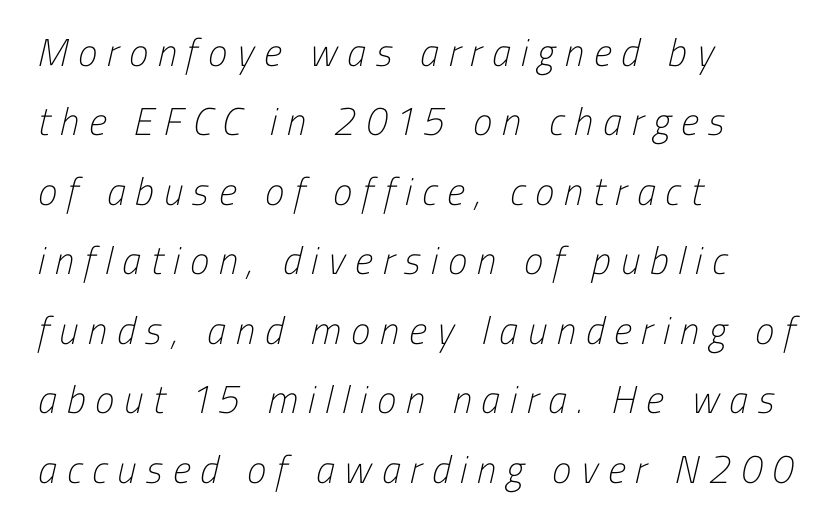
{"serif": "no", "bold": "no", "weight": "light", "width": "condensed", "stroke_contrast": "low", "x_height": "medium", "monospaced": "no", "underline": "no", "align": "left", "line_spacing_ratio": 1.78, "letter_spacing": "wide", "letter_spacing_em": 0.25, "glyph_px": 39}
